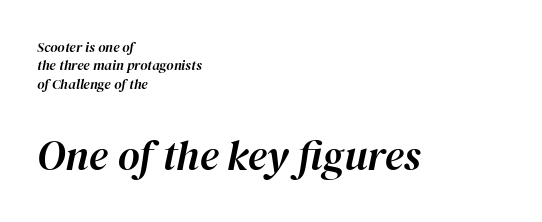
Underline: absent. Larger block? The one below; the one above is distinctly smaller. Nothing unusual about the tracking: characters are spaced as the font intends. Looks like regular typesetting: each glyph gets only the width it needs.
